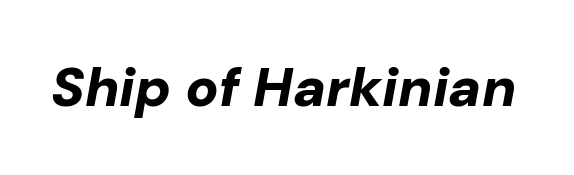
Q: Is the text bold? A: Yes.
Q: Is the text italic (slanted)? A: Yes, it leans right by about 10 degrees.
Q: Is the text underlined? A: No.
Q: Is the spacing between letters normal or unusually wide? A: Normal.
Q: Width (condensed, normal, or wide)? A: Normal.
Q: Stroke contrast? A: Low.
Q: x-height? A: Medium.
Q: Monospaced? A: No.
